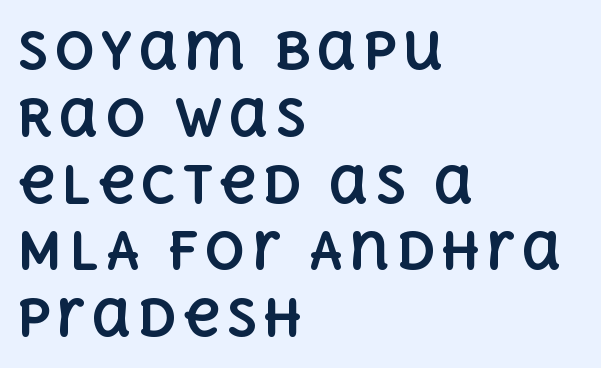
The image shows 51 px bold type, upright; set left-aligned, normal line spacing (1.31x), not underlined; a large x-height.
